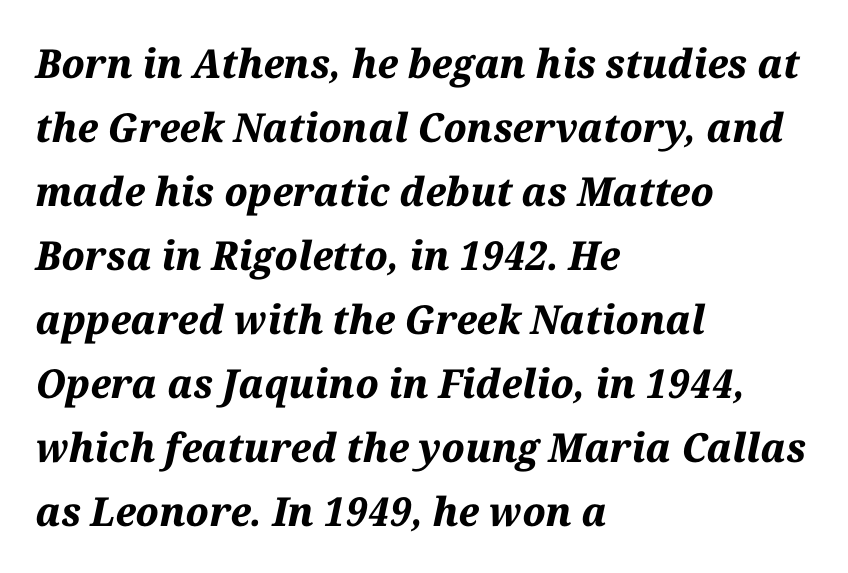
Q: Is the text bold? A: Yes.
Q: Is the text italic (slanted)? A: Yes, it leans right by about 12 degrees.
Q: Is the text underlined? A: No.
Q: How is the paragraph aligned? A: Left-aligned.
Q: Is the spacing between letters normal or unusually wide? A: Normal.
Q: Is the spacing between lines tight, normal or loose? A: Normal.
Q: Width (condensed, normal, or wide)? A: Normal.
Q: Stroke contrast? A: Medium.
Q: x-height? A: Medium.
Q: Monospaced? A: No.
